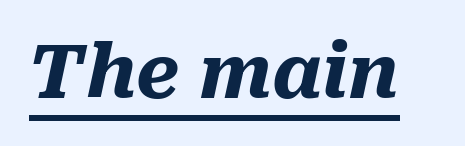
{"italic": "yes", "lean": "right", "slant_degrees": 10, "bold": "yes", "weight": "heavy", "width": "normal", "stroke_contrast": "medium", "x_height": "medium", "monospaced": "no", "underline": "yes", "letter_spacing": "normal", "letter_spacing_em": 0.0, "glyph_px": 74}
